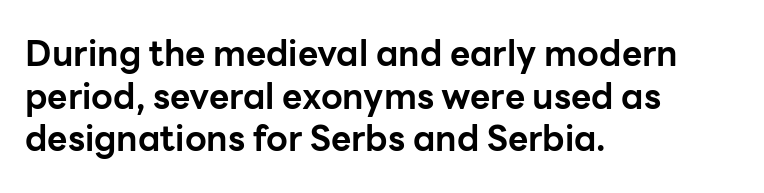
The type family on display is of the sans-serif kind. Every letter is thick-stroked: bold, no question. The setting favours the left margin, as ordinary paragraphs usually do. A clean baseline with only descenders dipping below it.
